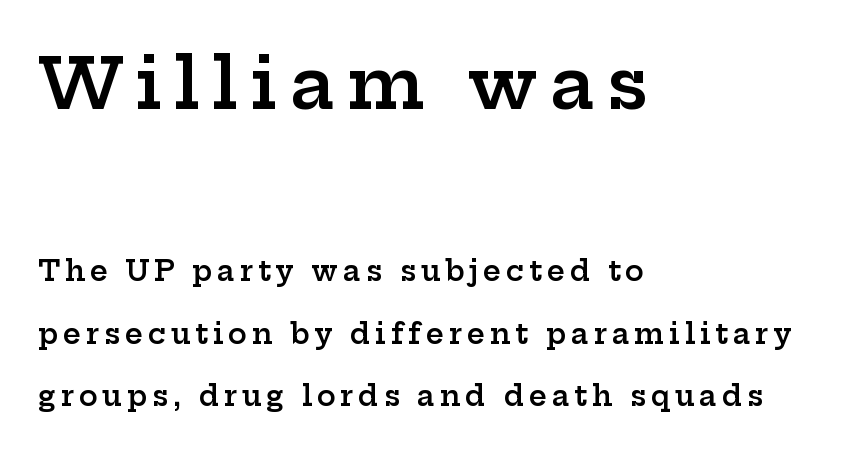
The passage shown is typeset with a serif family. Notice how the passage keeps a crisp vertical edge on the left only. These lines were composed using upright roman letters. Only glyphs here, with clear space below each row. Does the bottom block carry the larger type? No, the top block does.
